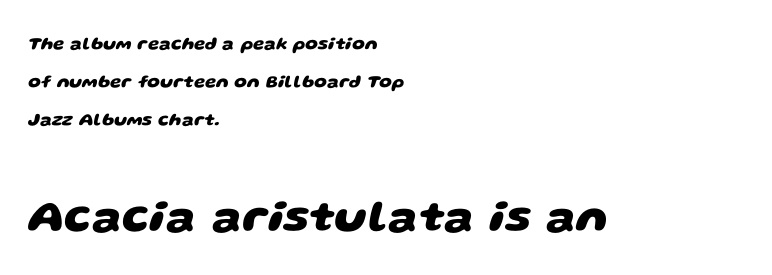
Q: Is the text bold? A: Yes.
Q: Is the typeface a serif or a sans-serif typeface? A: Sans-serif.
Q: Is the text underlined? A: No.
Q: How is the paragraph aligned? A: Left-aligned.
Q: Is the spacing between letters normal or unusually wide? A: Normal.
Q: Is the spacing between lines tight, normal or loose? A: Loose.
Q: Which block of text is set in a larger size, the first (top) or the second (bottom)? A: The second (bottom) one.
Q: Width (condensed, normal, or wide)? A: Wide.
Q: Stroke contrast? A: Low.
Q: x-height? A: Large.
Q: Monospaced? A: No.
